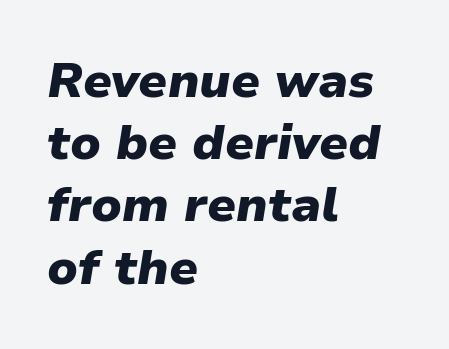
{"italic": "yes", "lean": "right", "slant_degrees": 9, "bold": "yes", "weight": "heavy", "width": "normal", "stroke_contrast": "low", "x_height": "medium", "monospaced": "no", "underline": "no", "align": "left", "line_spacing": "normal", "line_spacing_ratio": 1.27, "letter_spacing": "normal", "letter_spacing_em": 0.0, "glyph_px": 49}
